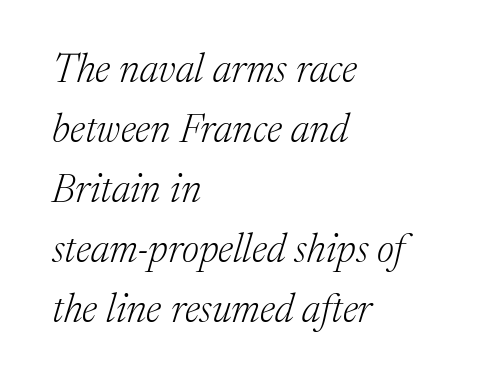
The image shows 40 px light serif type, italic (leaning right); set left-aligned, normal line spacing (1.5x), normal letter spacing, not underlined; medium stroke contrast and a medium x-height.
